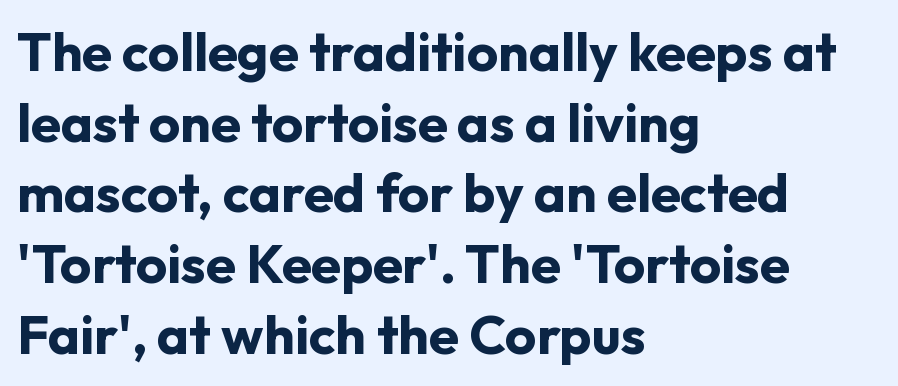
Q: Is the text bold? A: Yes.
Q: Is the text italic (slanted)? A: No, it is upright.
Q: Is the typeface a serif or a sans-serif typeface? A: Sans-serif.
Q: Is the text underlined? A: No.
Q: How is the paragraph aligned? A: Left-aligned.
Q: Is the spacing between letters normal or unusually wide? A: Normal.
Q: Is the spacing between lines tight, normal or loose? A: Normal.
Q: Width (condensed, normal, or wide)? A: Normal.
Q: Stroke contrast? A: Low.
Q: x-height? A: Medium.
Q: Monospaced? A: No.
